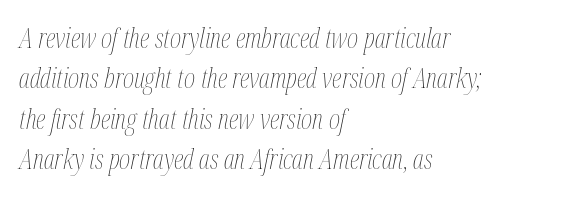
The image shows 27 px text type, italic (leaning right); set left-aligned, normal line spacing (1.5x), normal letter spacing, not underlined.
